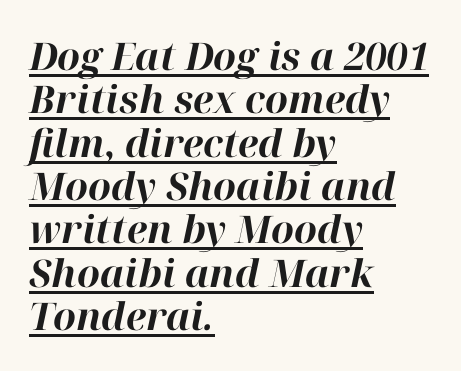
{"italic": "yes", "lean": "right", "slant_degrees": 12, "bold": "yes", "weight": "bold", "width": "normal", "stroke_contrast": "high", "x_height": "medium", "monospaced": "no", "underline": "yes", "align": "left", "line_spacing": "tight", "line_spacing_ratio": 1.14, "letter_spacing": "normal", "letter_spacing_em": 0.0, "glyph_px": 38}
